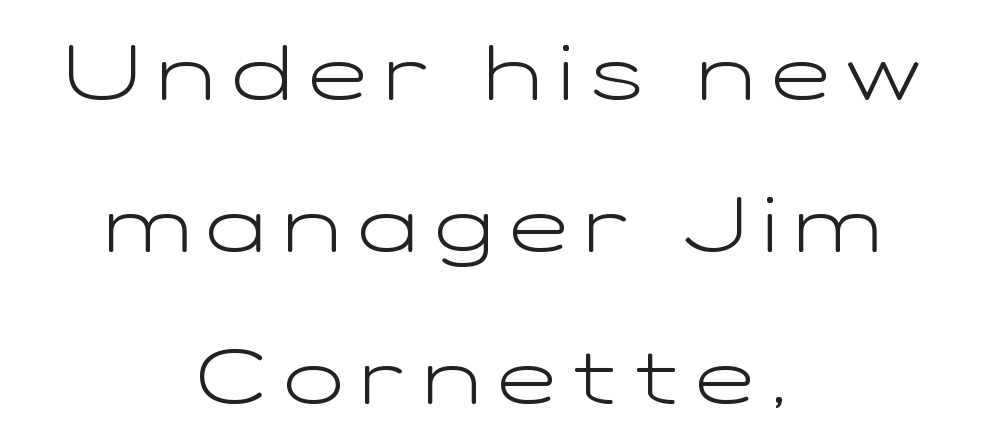
{"serif": "no", "italic": "no", "bold": "no", "weight": "light", "width": "wide", "stroke_contrast": "low", "x_height": "medium", "monospaced": "no", "underline": "no", "align": "center", "line_spacing": "loose", "line_spacing_ratio": 1.95, "letter_spacing": "wide", "letter_spacing_em": 0.23, "glyph_px": 78}
